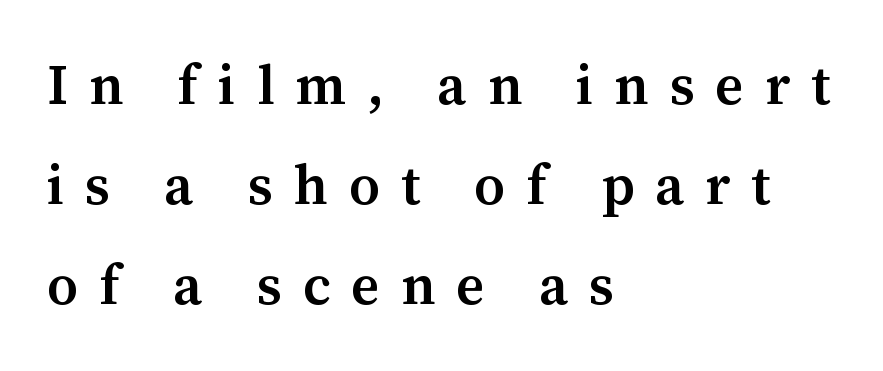
Q: Is the text bold? A: Semi-bold.
Q: Is the text italic (slanted)? A: No, it is upright.
Q: Is the typeface a serif or a sans-serif typeface? A: Serif.
Q: Is the text underlined? A: No.
Q: How is the paragraph aligned? A: Left-aligned.
Q: Is the spacing between letters normal or unusually wide? A: Unusually wide.
Q: Width (condensed, normal, or wide)? A: Normal.
Q: Stroke contrast? A: Medium.
Q: x-height? A: Medium.
Q: Monospaced? A: No.
